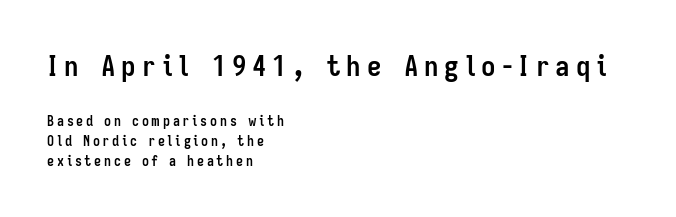
Q: Is the text bold? A: Yes.
Q: Is the text italic (slanted)? A: No, it is upright.
Q: Is the typeface a serif or a sans-serif typeface? A: Sans-serif.
Q: Is the text underlined? A: No.
Q: How is the paragraph aligned? A: Left-aligned.
Q: Is the spacing between letters normal or unusually wide? A: Unusually wide.
Q: Is the spacing between lines tight, normal or loose? A: Normal.
Q: Which block of text is set in a larger size, the first (top) or the second (bottom)? A: The first (top) one.
Q: Width (condensed, normal, or wide)? A: Condensed.
Q: Stroke contrast? A: Low.
Q: x-height? A: Medium.
Q: Monospaced? A: No.
